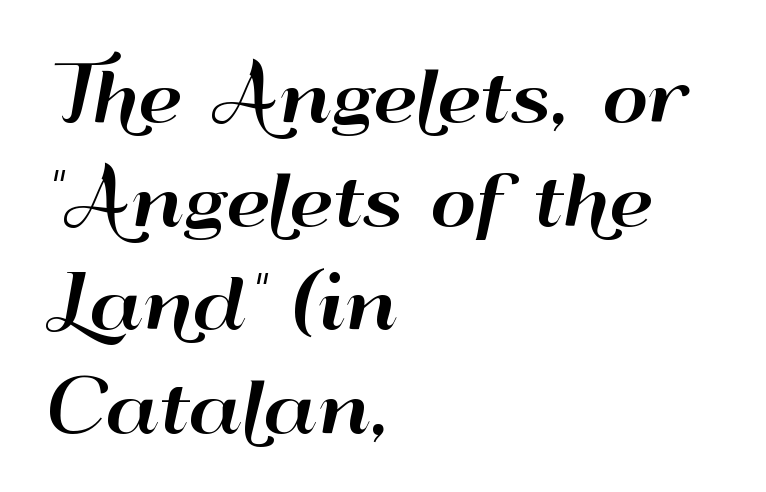
The image shows 71 px wide sans-serif type; set left-aligned, normal line spacing (1.46x), normal letter spacing, not underlined; high stroke contrast and a small x-height.
